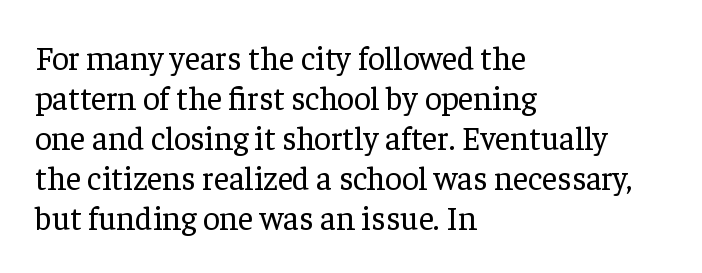
The image shows 33 px regular-weight serif type, upright; set left-aligned, line spacing 1.21x, normal letter spacing, not underlined; low stroke contrast and a medium x-height.
